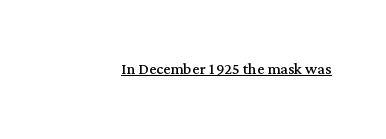
Q: Is the text bold? A: No.
Q: Is the text italic (slanted)? A: No, it is upright.
Q: Is the text underlined? A: Yes.
Q: Is the spacing between letters normal or unusually wide? A: Normal.
